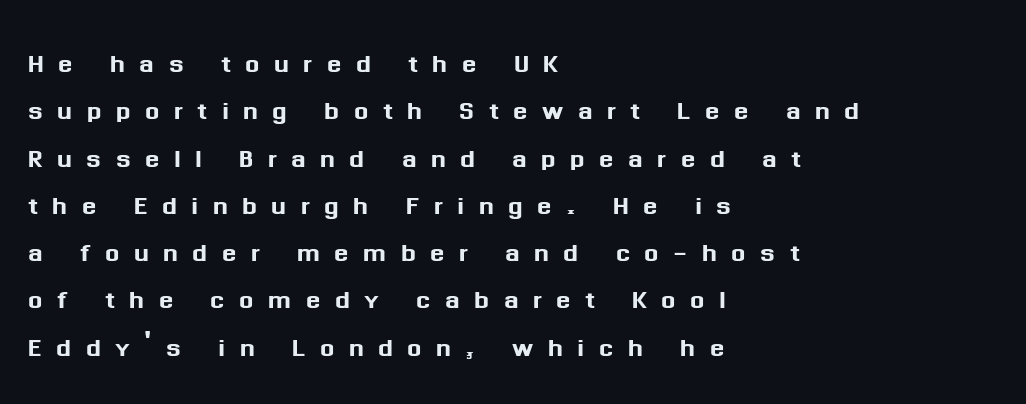
{"serif": "no", "italic": "no", "width": "normal", "stroke_contrast": "medium", "x_height": "medium", "monospaced": "no", "underline": "no", "align": "left", "line_spacing": "normal", "line_spacing_ratio": 1.39, "letter_spacing": "wide", "letter_spacing_em": 0.42, "glyph_px": 34}
